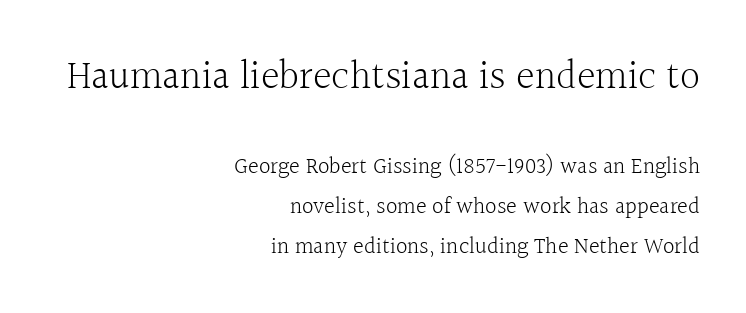
The first block has been scaled up relative to the second. Words appear dense and cohesive because spacing is normal. If you drew a ruler down the right edge, every line would touch it. Ascenders rise straight up at ninety degrees. Spacing verdict: proportional, widths tailored to each character.
